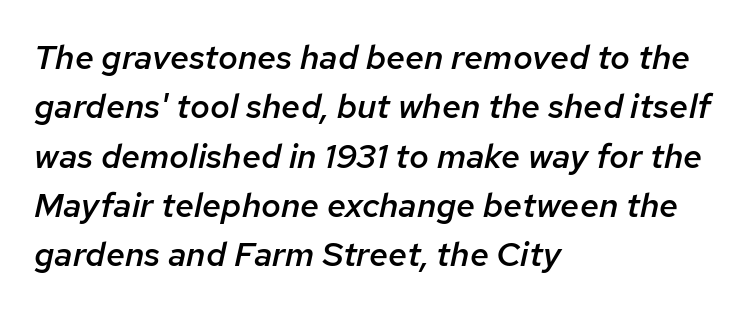
One-word summary of the alignment: left. The strip under each line holds only bare page. These lines carry some extra weight — a demibold, not a full bold. Is this a fixed-width face? No — the glyphs have proportional, varying widths. In terms of letterspacing, this is plain default setting. Summary of vertical rhythm: regular, with standard interline spacing.
